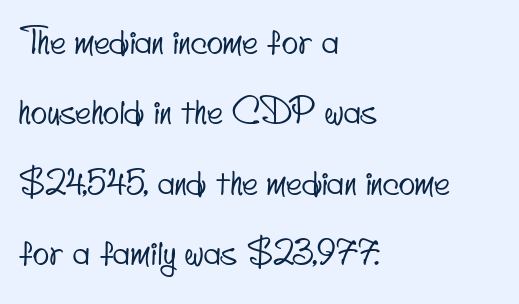
Vertical spacing — loose. Casual observation: everything's shoved over to the left. The rendering uses natural spacing where letterforms have individual widths. This rendering features lettering with no underline. Examine the stroke ends and you'll find no serifs.
